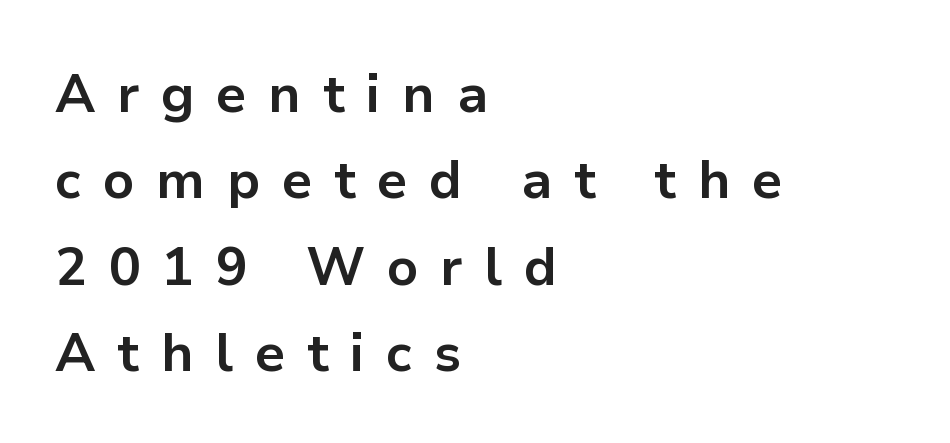
A roman cut, with each character standing at attention. A bare baseline throughout the passage. These lines are rendered in a variable-pitch font. The letters are spread apart with noticeably loose tracking. What weight is shown? A full bold with thick strokes.
